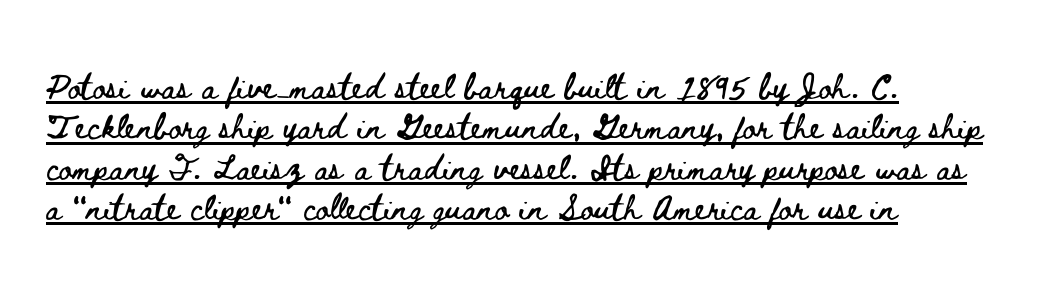
A typesetter would call this proportional, since set widths differ per character. Does a line run under the words? Yes, clearly. The passage is arranged the way most books set body copy — flush left.
